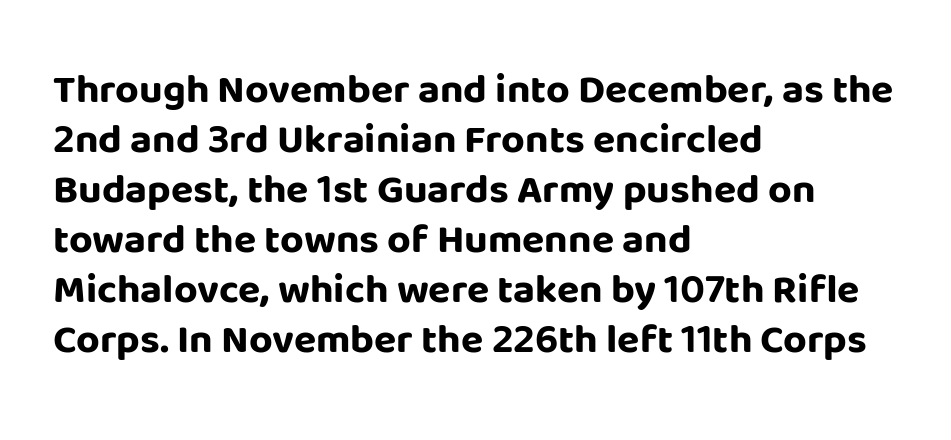
Q: Is the text bold? A: Yes.
Q: Is the text italic (slanted)? A: No, it is upright.
Q: Is the typeface a serif or a sans-serif typeface? A: Sans-serif.
Q: Is the text underlined? A: No.
Q: How is the paragraph aligned? A: Left-aligned.
Q: Is the spacing between letters normal or unusually wide? A: Normal.
Q: Width (condensed, normal, or wide)? A: Normal.
Q: Stroke contrast? A: Low.
Q: x-height? A: Large.
Q: Monospaced? A: No.
